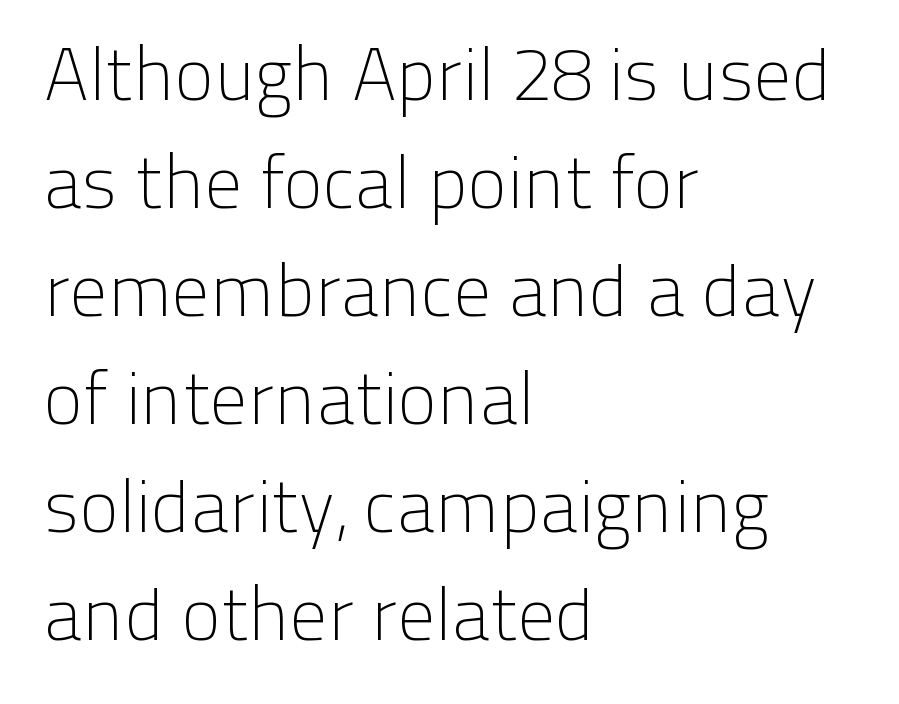
{"serif": "no", "italic": "no", "bold": "no", "weight": "light", "width": "normal", "stroke_contrast": "low", "x_height": "medium", "monospaced": "no", "underline": "no", "align": "left", "line_spacing": "normal", "line_spacing_ratio": 1.46, "letter_spacing": "normal", "letter_spacing_em": 0.0, "glyph_px": 74}
